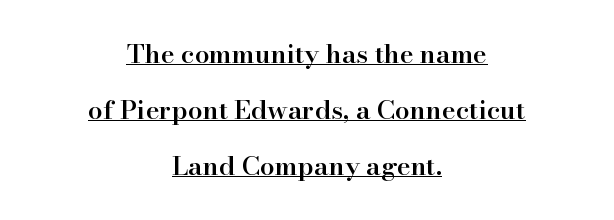
{"italic": "no", "bold": "semi", "underline": "yes", "align": "center", "line_spacing": "loose", "line_spacing_ratio": 2.16, "letter_spacing": "normal", "letter_spacing_em": 0.0, "glyph_px": 26}
